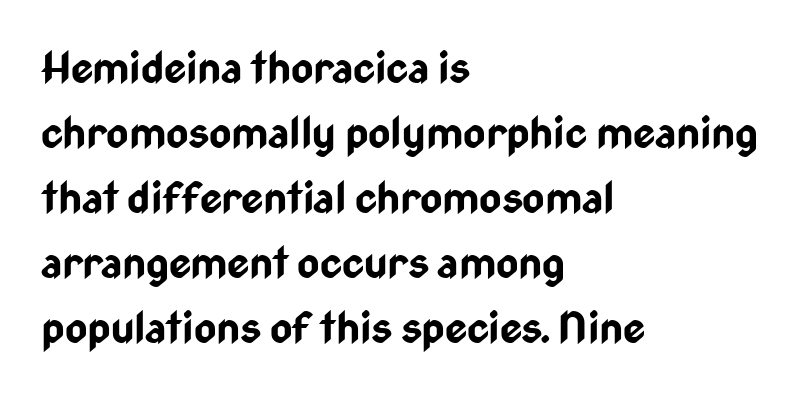
The image shows 43 px bold, condensed sans-serif type, upright; set left-aligned, normal line spacing (1.51x), normal letter spacing, not underlined; low stroke contrast and a medium x-height.
